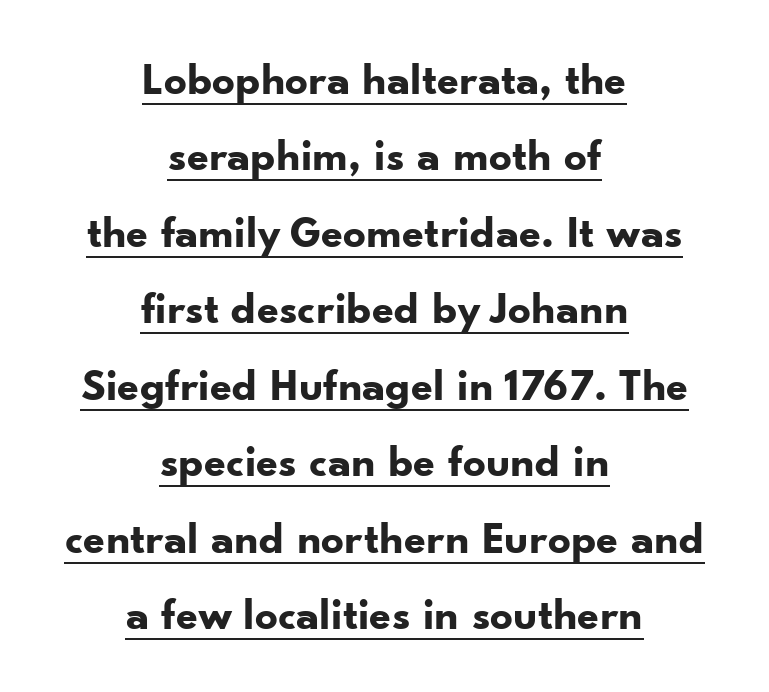
Are there feet on the stems? There aren't — it's a sans. The passage shown stacks its lines at a standard gap. The setting favours the middle, as headings and verse often do. Strong, thick strokes mark this as bold type. Is the letter spacing exaggerated? No — it looks like the ordinary default.
